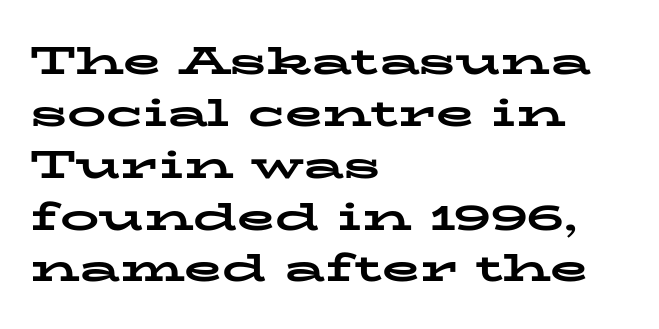
This rendering uses left alignment, leaving the right contour irregular. Evenly set lines give the paragraph a standard silhouette. Lines of text with bare space underneath. These lines keep a tight, regular rhythm from letter to letter. Serifs: yes, visible at the terminals of the letterforms. A typesetter would call this proportional, since set widths differ per character.
